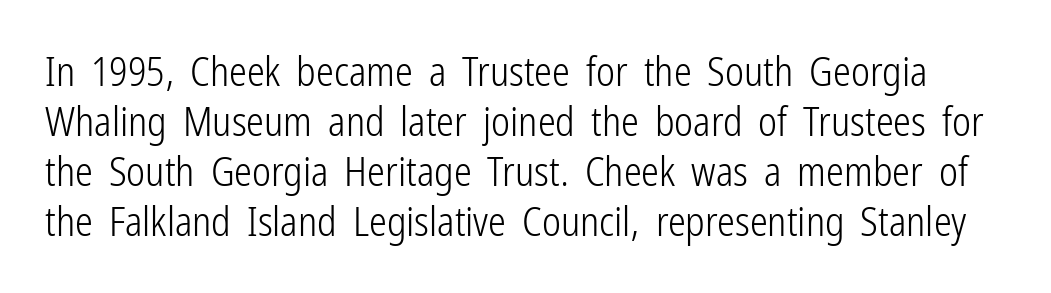
The image shows 40 px light, condensed sans-serif type, upright; set normal line spacing (1.25x), normal letter spacing, not underlined; low stroke contrast and a medium x-height.
